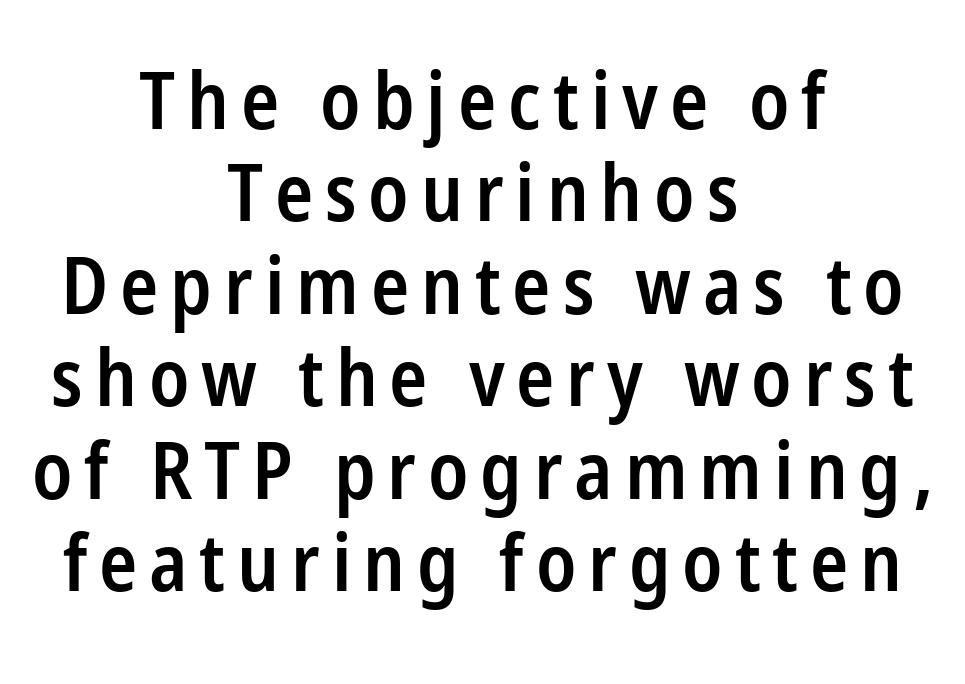
The passage shown is not underscored anywhere. A typesetter would call this proportional, since set widths differ per character. This sample is center-justified, so both line endings float freely. Nothing sits at the stroke ends, so this counts as sans-serif.
